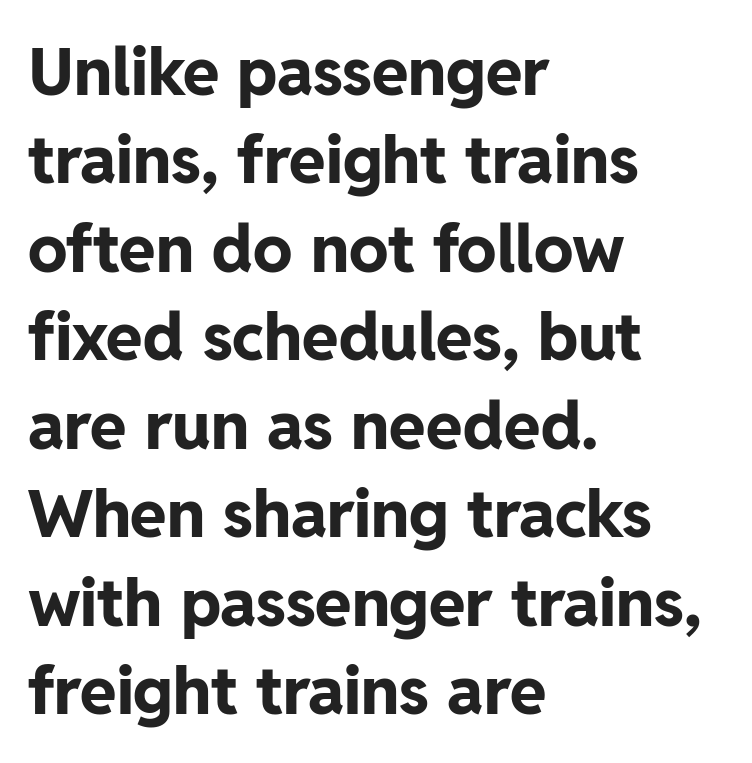
Varying glyph widths throughout — classic text-font behaviour. Notice how the stems are strictly vertical — no italics here. Line spacing here is normal. Set as a true bold cut, around the 700 mark. These lines are set flush left with a ragged right edge. Descender tails drop into unmarked territory.
